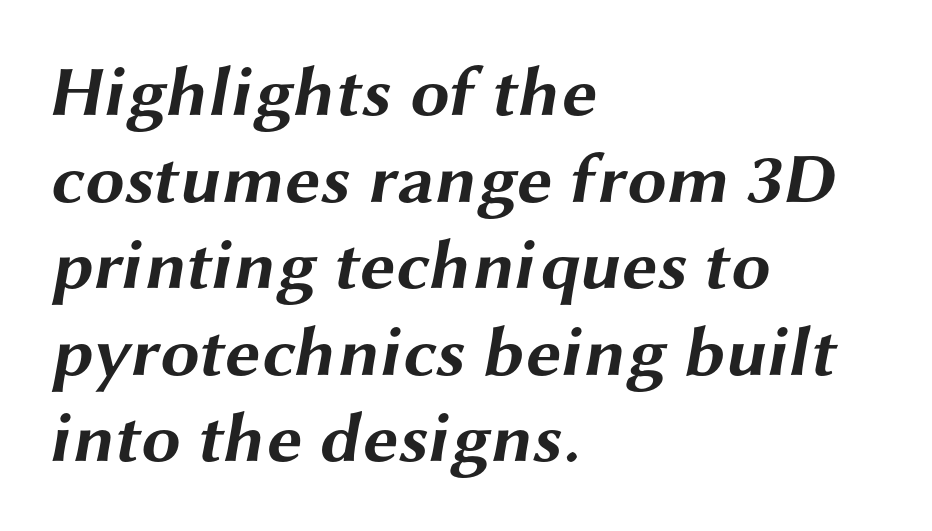
Caption: multi-line text, flush left, ragged right. Just letters on the line, the space beneath them empty. Its strokes are broad and dark, the hallmark of bold type. The rendering keeps characters at their native spacing. A typesetter would label this face a sans.
